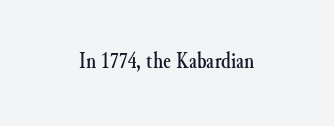
The image shows 23 px text type, upright; set normal letter spacing, not underlined.
